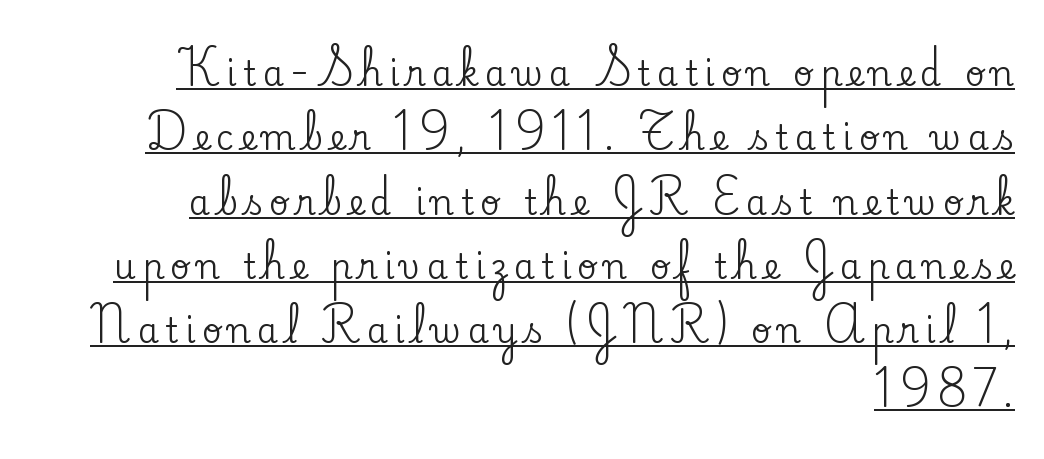
The image shows 34 px serif type, upright; set right-aligned, line spacing 1.89x, underlined; low stroke contrast and a small x-height.
